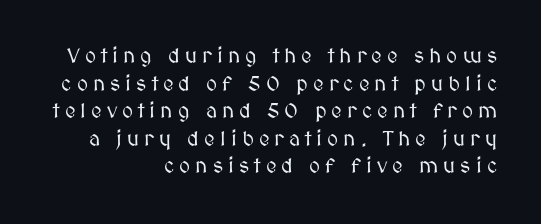
Q: Is the text italic (slanted)? A: No, it is upright.
Q: Is the text underlined? A: No.
Q: How is the paragraph aligned? A: Right-aligned.
Q: Is the spacing between letters normal or unusually wide? A: Unusually wide.
Q: Is the spacing between lines tight, normal or loose? A: Normal.
